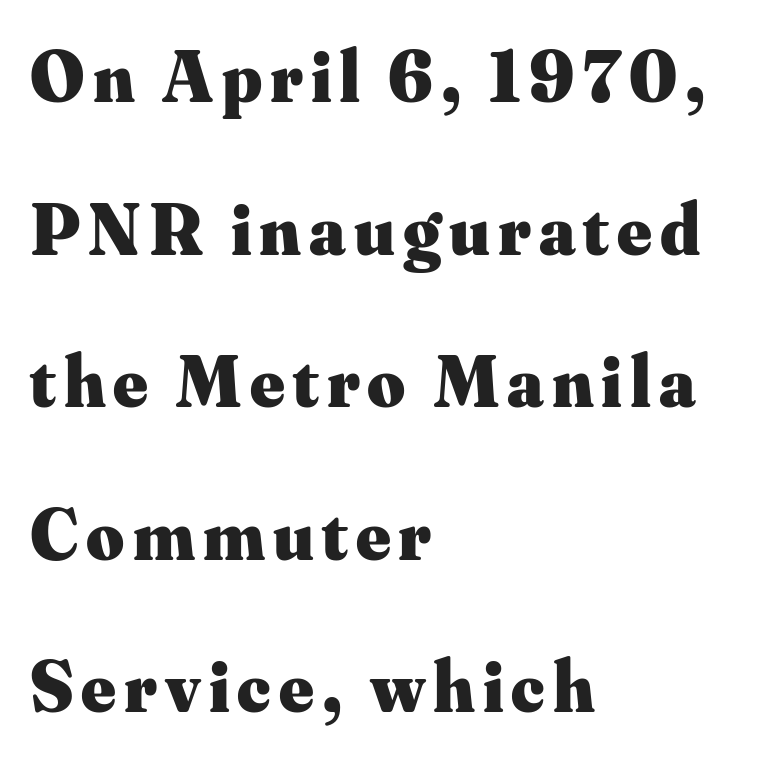
{"serif": "yes", "italic": "no", "bold": "yes", "weight": "heavy", "width": "normal", "stroke_contrast": "medium", "x_height": "small", "monospaced": "no", "underline": "no", "align": "left", "line_spacing": "loose", "line_spacing_ratio": 2.09, "glyph_px": 73}
